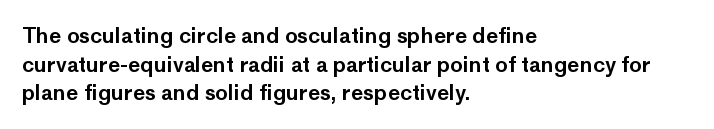
The image shows 21 px text type, upright; set left-aligned, normal line spacing (1.36x), normal letter spacing, not underlined.
